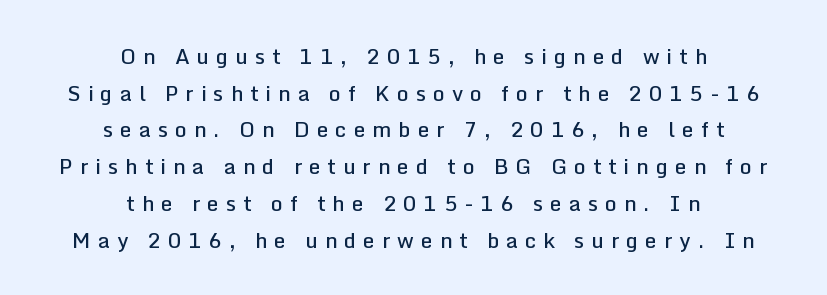
Q: Is the text bold? A: Semi-bold.
Q: Is the text italic (slanted)? A: No, it is upright.
Q: Is the text underlined? A: No.
Q: How is the paragraph aligned? A: Centered.
Q: Is the spacing between letters normal or unusually wide? A: Unusually wide.
